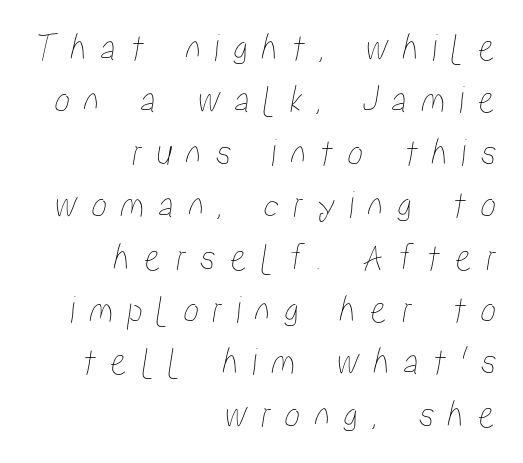
Leading matches the norm, producing a regular column. Each letter keeps its own natural width here, so spacing adapts to shape. The compositor pushed each line to the right boundary. Descender tails drop into unmarked territory. Spacing between characters has been opened up far beyond the box default.
